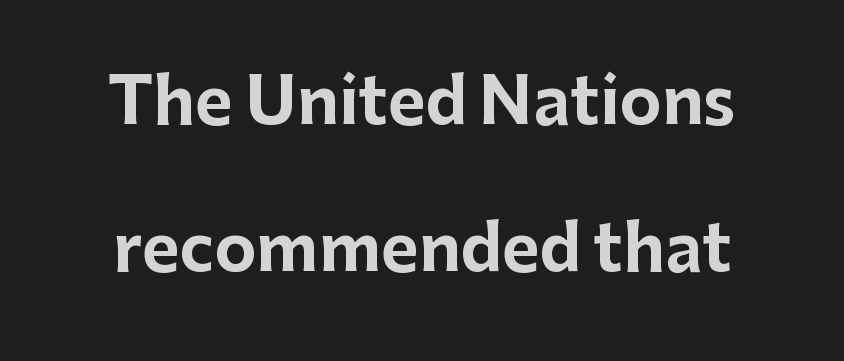
Q: Is the text bold? A: Yes.
Q: Is the text italic (slanted)? A: No, it is upright.
Q: Is the typeface a serif or a sans-serif typeface? A: Sans-serif.
Q: Is the text underlined? A: No.
Q: Is the spacing between letters normal or unusually wide? A: Normal.
Q: Is the spacing between lines tight, normal or loose? A: Loose.
Q: Width (condensed, normal, or wide)? A: Normal.
Q: Stroke contrast? A: Low.
Q: x-height? A: Medium.
Q: Monospaced? A: No.
